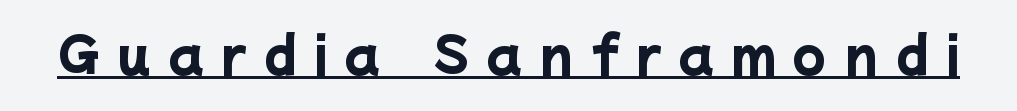
The text was rendered using a sans face with plain stroke endings. There is plenty of visible air inserted between adjacent glyphs. Looks like regular typesetting: each glyph gets only the width it needs. Caption: bold face, heavy strokes. Quick note: underline on.
